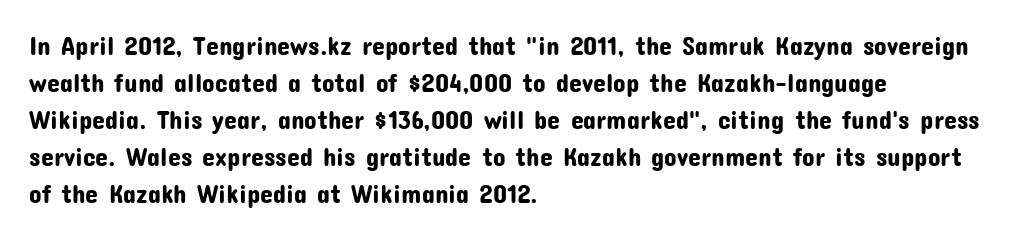
The image shows 26 px text type, upright; set left-aligned, normal line spacing (1.42x), normal letter spacing, not underlined.
